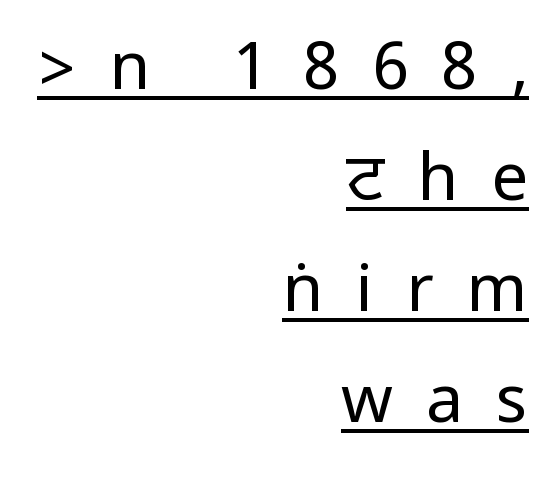
{"serif": "no", "italic": "no", "bold": "no", "weight": "regular", "width": "condensed", "stroke_contrast": "low", "underline": "yes", "align": "right", "line_spacing": "normal", "line_spacing_ratio": 1.68, "letter_spacing": "wide", "letter_spacing_em": 0.5, "glyph_px": 66}
